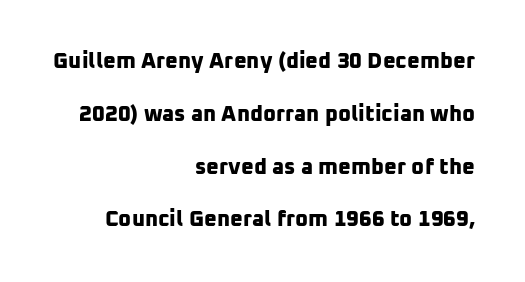
{"bold": "yes", "underline": "no", "align": "right", "line_spacing": "loose", "line_spacing_ratio": 2.4, "letter_spacing": "normal", "letter_spacing_em": 0.0, "glyph_px": 22}
